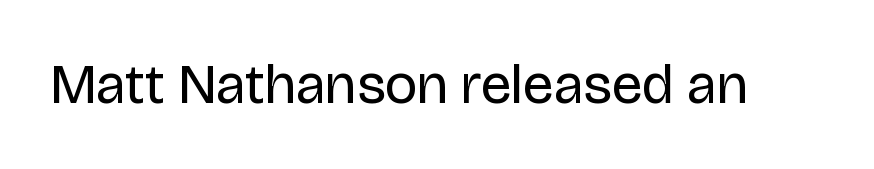
The image shows 56 px regular-weight sans-serif type, upright; set normal letter spacing, not underlined; low stroke contrast and a large x-height.
